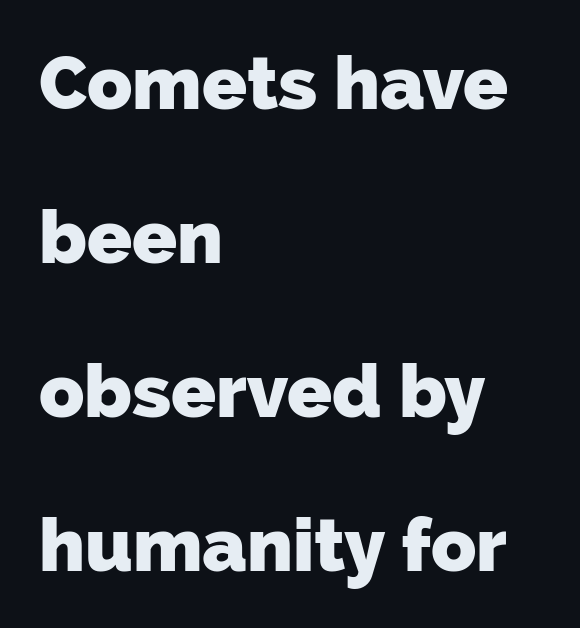
Q: Is the text bold? A: Yes.
Q: Is the typeface a serif or a sans-serif typeface? A: Sans-serif.
Q: Is the text underlined? A: No.
Q: How is the paragraph aligned? A: Left-aligned.
Q: Is the spacing between letters normal or unusually wide? A: Normal.
Q: Is the spacing between lines tight, normal or loose? A: Loose.
Q: Width (condensed, normal, or wide)? A: Normal.
Q: Stroke contrast? A: Low.
Q: x-height? A: Medium.
Q: Monospaced? A: No.
